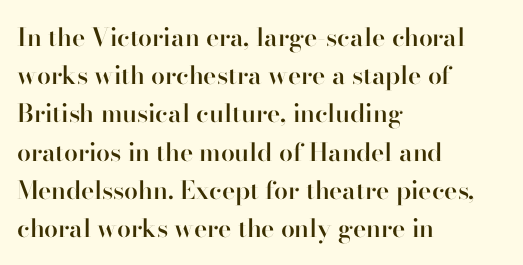
{"italic": "no", "bold": "semi", "underline": "no", "align": "left", "line_spacing": "normal", "line_spacing_ratio": 1.53, "letter_spacing": "normal", "letter_spacing_em": 0.0, "glyph_px": 25}
